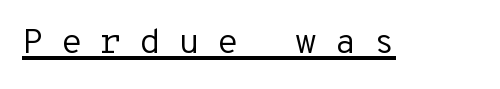
The image shows 35 px regular-weight sans-serif type, upright, monospaced; set unusually wide letter spacing (+0.5 em), underlined; low stroke contrast and a medium x-height.
